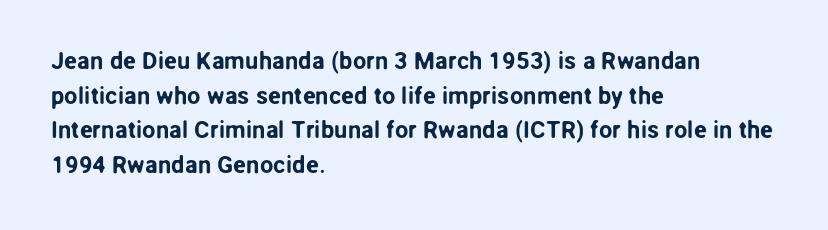
{"italic": "no", "underline": "no", "align": "left", "line_spacing": "normal", "line_spacing_ratio": 1.44, "letter_spacing": "normal", "letter_spacing_em": 0.0, "glyph_px": 24}
